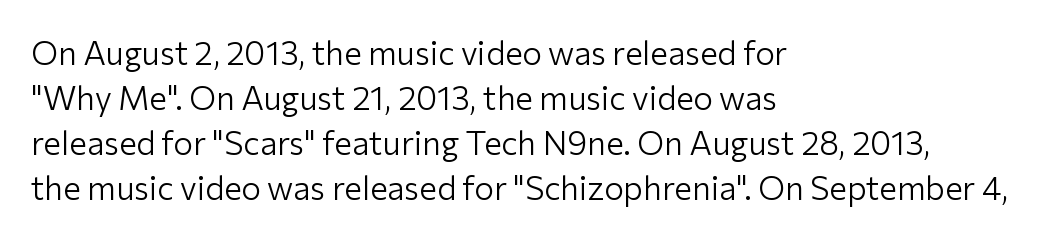
Quick note: underline off. Posture: straight, roman, zero tilt. You could call the tracking neutral — neither tight nor loose. The strokes carry an ordinary text weight at most.
